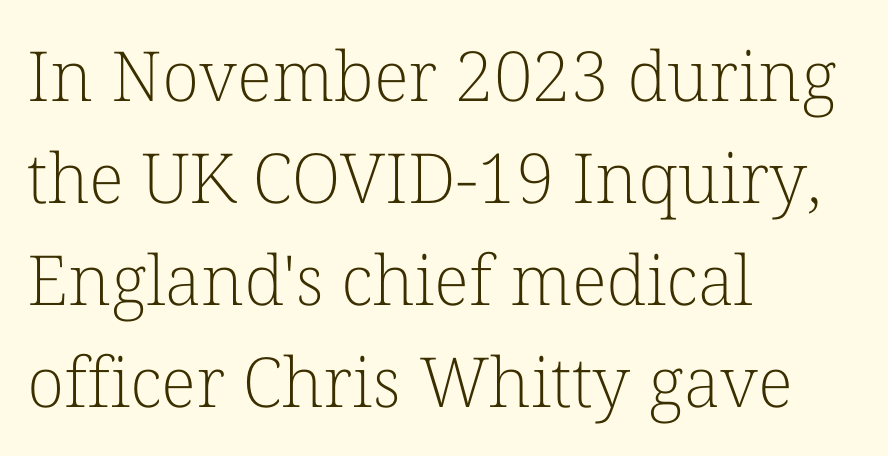
{"serif": "yes", "italic": "no", "bold": "no", "weight": "light", "width": "normal", "stroke_contrast": "low", "x_height": "medium", "monospaced": "no", "underline": "no", "align": "left", "line_spacing": "normal", "line_spacing_ratio": 1.48, "letter_spacing": "normal", "letter_spacing_em": 0.0, "glyph_px": 69}
